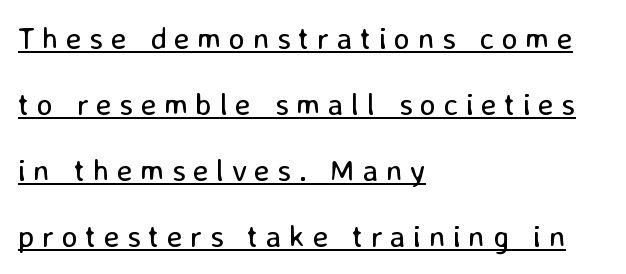
The image shows 31 px regular-weight sans-serif type, upright; set left-aligned, loose line spacing (2.13x), unusually wide letter spacing (+0.24 em), underlined; low stroke contrast and a medium x-height.
